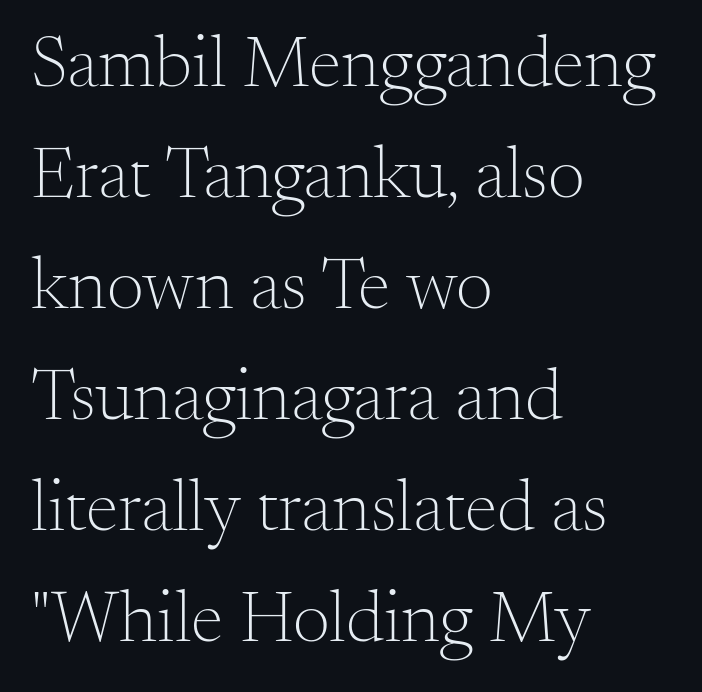
Nothing heavy about these letters — not bold at all. Nope, not italic — everything's standing straight. The rag falls on the right side of this text block. Decoration check: the copy has no underline.
